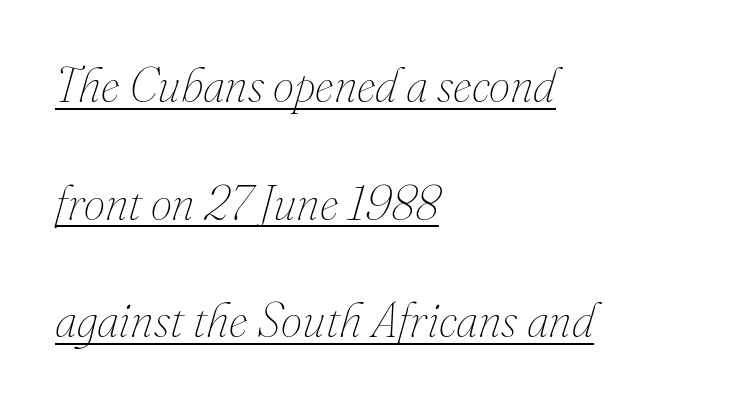
Q: Is the text bold? A: No.
Q: Is the text italic (slanted)? A: Yes, it leans right by about 16 degrees.
Q: Is the text underlined? A: Yes.
Q: How is the paragraph aligned? A: Left-aligned.
Q: Is the spacing between letters normal or unusually wide? A: Normal.
Q: Is the spacing between lines tight, normal or loose? A: Loose.
Q: Width (condensed, normal, or wide)? A: Normal.
Q: Stroke contrast? A: Medium.
Q: x-height? A: Small.
Q: Monospaced? A: No.
